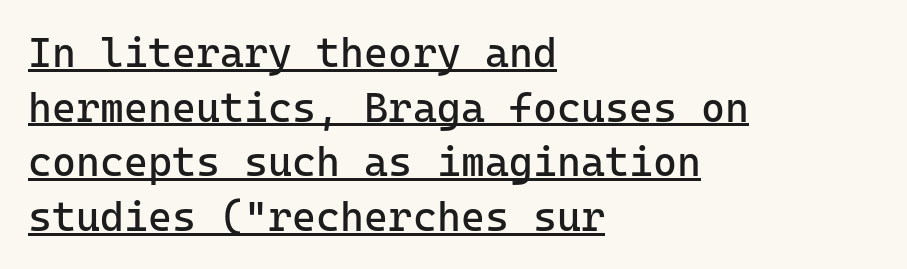
Q: Is the text bold? A: No.
Q: Is the text italic (slanted)? A: No, it is upright.
Q: Is the typeface a serif or a sans-serif typeface? A: Sans-serif.
Q: Is the text underlined? A: Yes.
Q: How is the paragraph aligned? A: Left-aligned.
Q: Is the spacing between letters normal or unusually wide? A: Normal.
Q: Is the spacing between lines tight, normal or loose? A: Normal.
Q: Width (condensed, normal, or wide)? A: Normal.
Q: Stroke contrast? A: Low.
Q: x-height? A: Medium.
Q: Monospaced? A: Yes.
